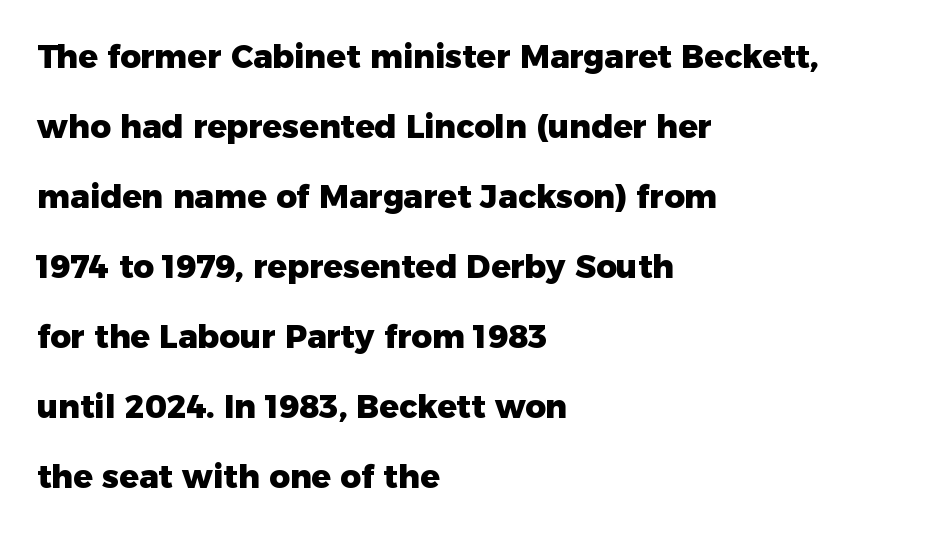
The image shows 32 px heavy sans-serif type, upright; set left-aligned, loose line spacing (2.19x), normal letter spacing, not underlined; low stroke contrast and a medium x-height.
